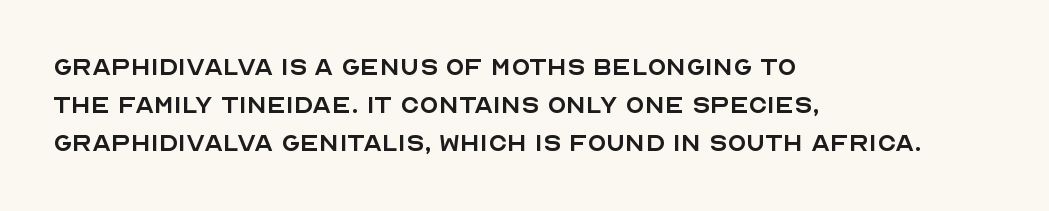
{"serif": "no", "italic": "no", "bold": "no", "weight": "regular", "width": "normal", "x_height": "large", "monospaced": "no", "underline": "no", "align": "left", "line_spacing_ratio": 1.22, "letter_spacing": "normal", "letter_spacing_em": 0.0, "glyph_px": 31}
